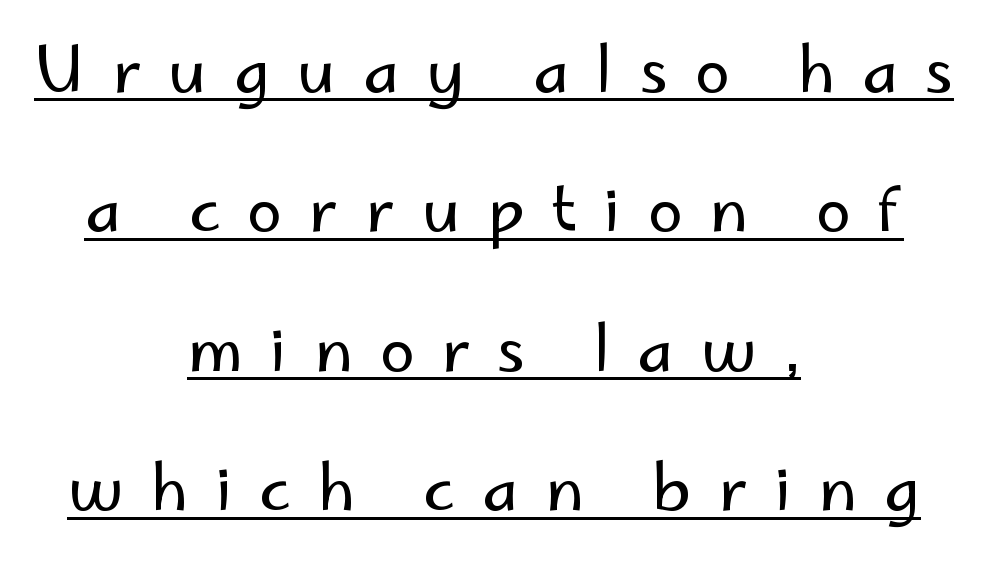
{"serif": "no", "italic": "no", "bold": "no", "weight": "regular", "width": "normal", "stroke_contrast": "low", "x_height": "small", "monospaced": "no", "underline": "yes", "align": "center", "line_spacing": "loose", "line_spacing_ratio": 2.25, "letter_spacing": "wide", "letter_spacing_em": 0.44, "glyph_px": 62}
